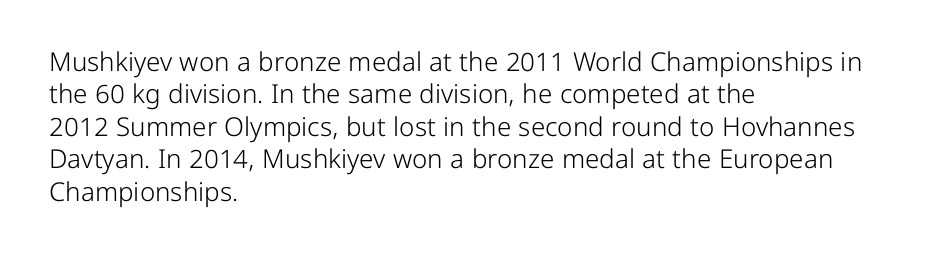
{"italic": "no", "bold": "no", "underline": "no", "align": "left", "line_spacing": "normal", "line_spacing_ratio": 1.25, "letter_spacing": "normal", "letter_spacing_em": 0.0, "glyph_px": 26}
